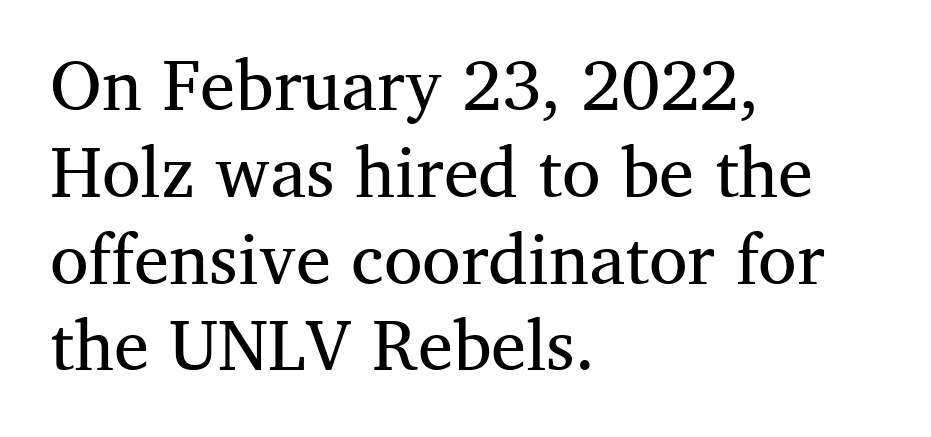
The image shows 70 px regular-weight serif type, upright; set left-aligned, line spacing 1.24x, normal letter spacing, not underlined; medium stroke contrast and a medium x-height.
